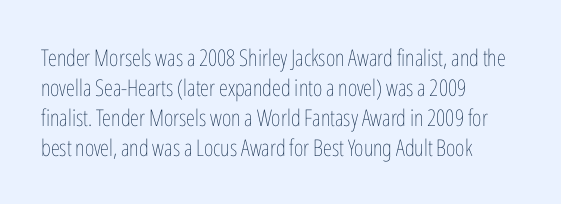
The lines are quadded left. The font sits on the lighter half of the weight spectrum, regular included. Tracking here is standard; glyphs follow each other at the usual distance. Italic? Not at all — the glyphs are vertical. Rule under the text: the space is simply empty.
